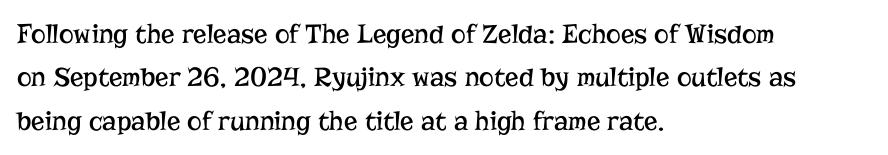
Check the space under the baseline: it is left empty. Varying glyph widths throughout — classic text-font behaviour. This is not heavy type; no bold has been used. Leading matches the norm, producing a regular column.
